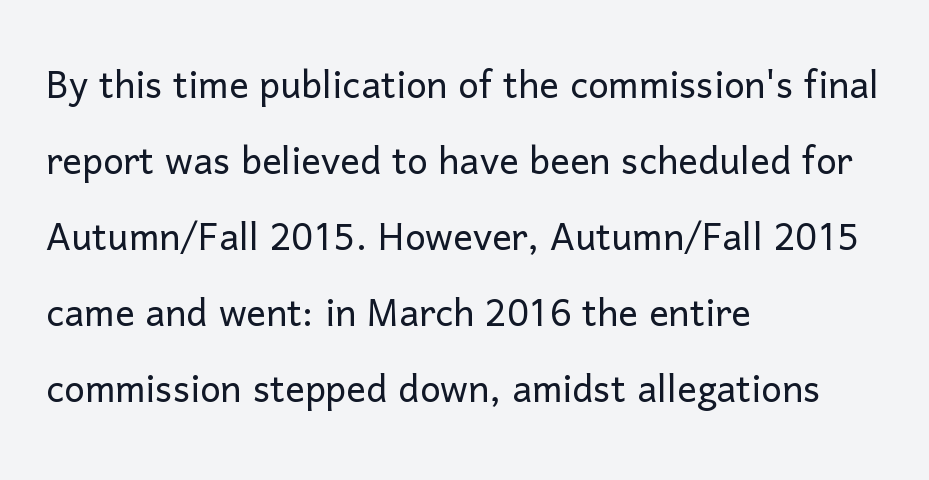
{"serif": "no", "italic": "no", "bold": "no", "weight": "light", "width": "normal", "stroke_contrast": "low", "x_height": "medium", "monospaced": "no", "underline": "no", "align": "left", "line_spacing": "normal", "line_spacing_ratio": 1.55, "letter_spacing": "normal", "letter_spacing_em": 0.0, "glyph_px": 49}
